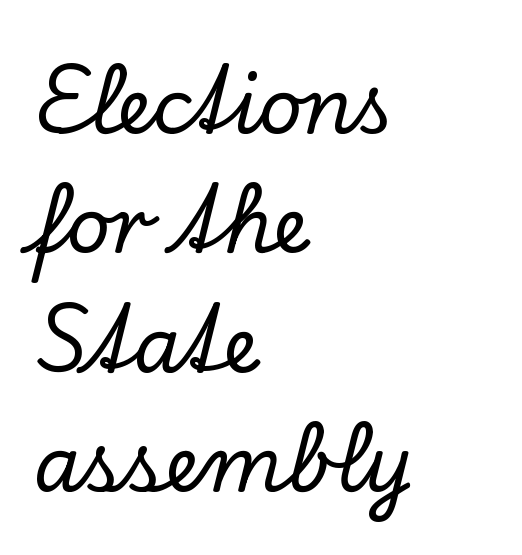
Notice how the passage keeps a crisp vertical edge on the left only. Standard letterfit; no display-style spreading of the glyphs. A typesetter would call this leading conventional body-copy spacing. A serif font was chosen for this passage. The space directly below the letters is spotless.
